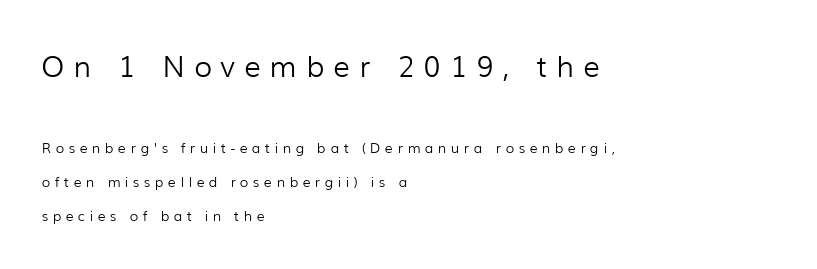
{"serif": "no", "italic": "no", "bold": "no", "weight": "light", "width": "normal", "stroke_contrast": "low", "x_height": "medium", "monospaced": "no", "underline": "no", "align": "left", "line_spacing": "loose", "line_spacing_ratio": 2.44, "letter_spacing": "wide", "letter_spacing_em": 0.32, "larger_block": "first", "size_ratio": 2.07, "glyph_px": 29}
